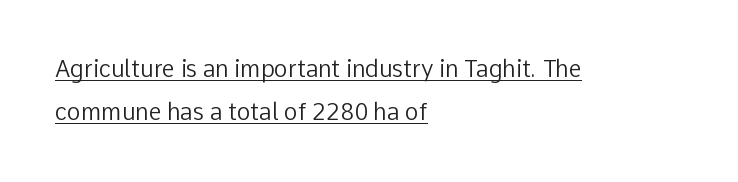
You can tell it's not italic because the verticals are truly vertical. Stem width sits at or under what a default text font uses. The typesetter has applied underlining to the passage shown. The letterforms sit shoulder to shoulder at normal distance. Alignment: flush left.
